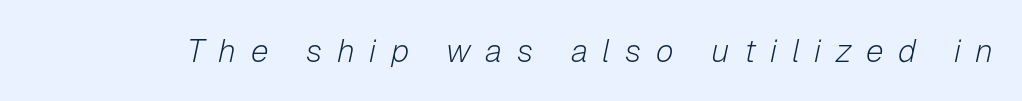
Descender tails drop into unmarked territory. In terms of letterspacing, this is a distinctly airy, spread setting. This sample has the flowing, uneven cadence of proportional lettering. Slanted lettering throughout. The weight tops out at a normal text grade.
